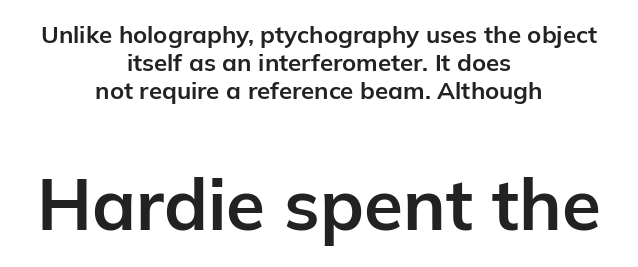
Decoration check: the copy has no underline. Each letter keeps its own natural width here, so spacing adapts to shape. The designer went with a sans here, leaving each stem footless. Strokes here are thick enough to call this a true bold. Tracking here is standard; glyphs follow each other at the usual distance.
